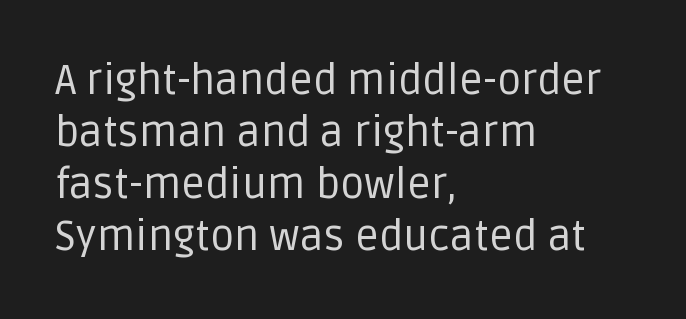
The image shows 42 px regular-weight sans-serif type, upright; set left-aligned, line spacing 1.24x, normal letter spacing, not underlined; low stroke contrast and a large x-height.
